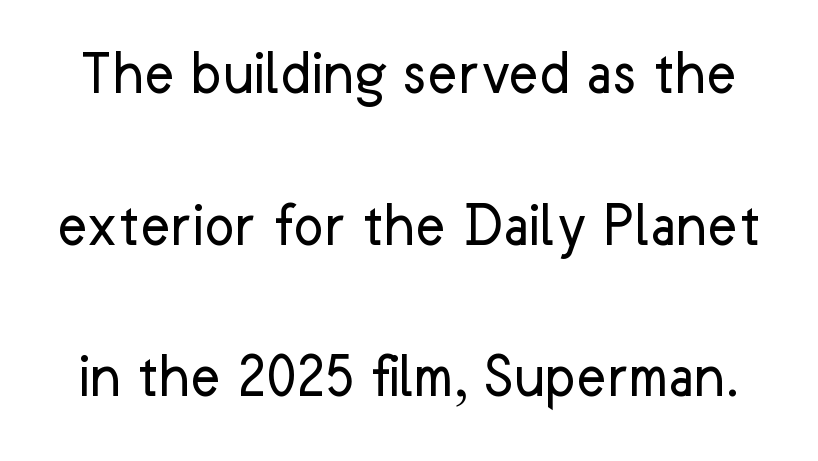
{"serif": "no", "italic": "no", "bold": "no", "weight": "regular", "width": "normal", "stroke_contrast": "low", "x_height": "medium", "monospaced": "no", "underline": "no", "line_spacing": "loose", "line_spacing_ratio": 2.37, "letter_spacing": "normal", "letter_spacing_em": 0.0, "glyph_px": 64}
